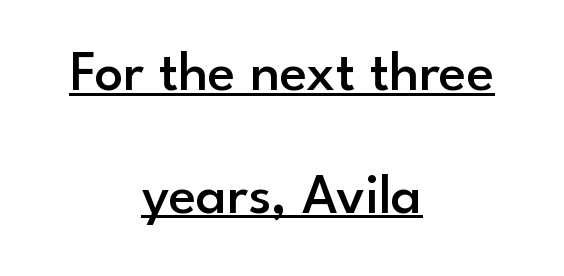
{"serif": "no", "italic": "no", "bold": "semi", "weight": "semibold", "width": "normal", "stroke_contrast": "low", "x_height": "small", "monospaced": "no", "underline": "yes", "align": "center", "line_spacing": "loose", "line_spacing_ratio": 2.15, "letter_spacing": "normal", "letter_spacing_em": 0.0, "glyph_px": 57}
